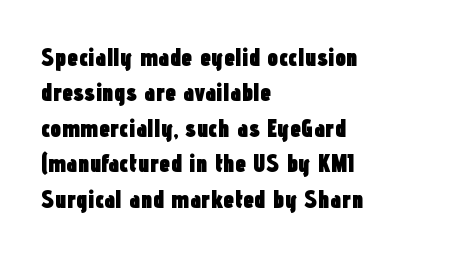
{"italic": "no", "bold": "yes", "underline": "no", "align": "left", "line_spacing": "normal", "line_spacing_ratio": 1.42, "letter_spacing": "normal", "letter_spacing_em": 0.0, "glyph_px": 25}
